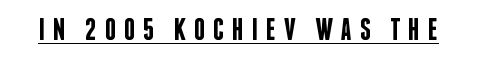
Does a line run under the words? Yes, clearly. Is there any slant? The stems are plumb. Note: no serifs on the glyphs. As a designer I'd log this as weight 600, semibold. In terms of letterspacing, this is a distinctly airy, spread setting.
